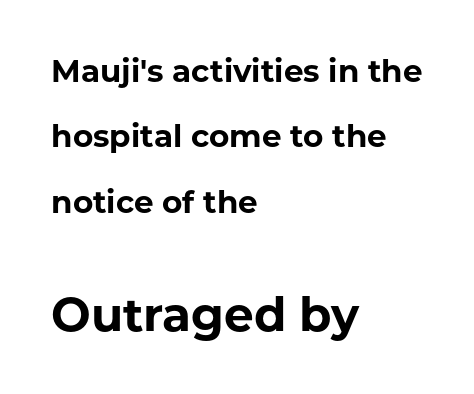
{"serif": "no", "italic": "no", "bold": "yes", "weight": "bold", "width": "normal", "stroke_contrast": "low", "x_height": "medium", "monospaced": "no", "underline": "no", "align": "left", "line_spacing": "loose", "line_spacing_ratio": 2.11, "letter_spacing": "normal", "letter_spacing_em": 0.0, "larger_block": "second", "size_ratio": 1.52, "glyph_px": 47}
